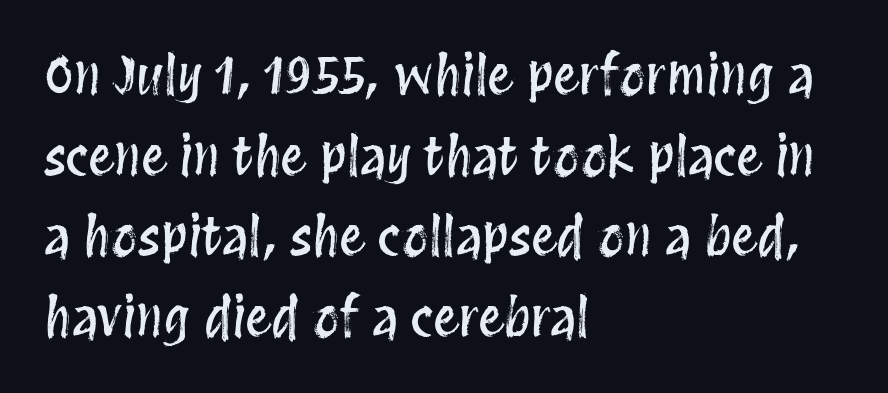
{"italic": "no", "width": "condensed", "stroke_contrast": "medium", "x_height": "large", "monospaced": "no", "underline": "no", "align": "left", "line_spacing": "normal", "line_spacing_ratio": 1.55, "letter_spacing": "normal", "letter_spacing_em": 0.0, "glyph_px": 52}
